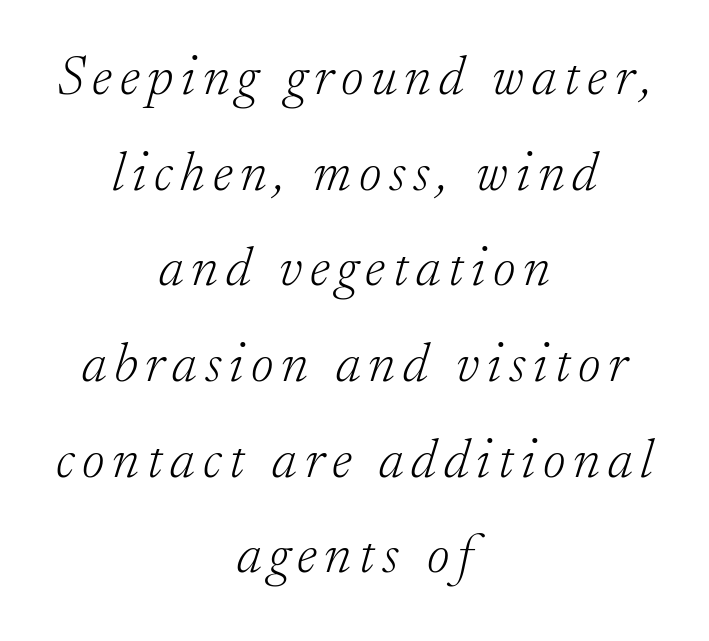
Q: Is the text bold? A: No.
Q: Is the text italic (slanted)? A: Yes, it leans right by about 17 degrees.
Q: Is the typeface a serif or a sans-serif typeface? A: Serif.
Q: Is the text underlined? A: No.
Q: How is the paragraph aligned? A: Centered.
Q: Width (condensed, normal, or wide)? A: Normal.
Q: Stroke contrast? A: Low.
Q: x-height? A: Small.
Q: Monospaced? A: No.
